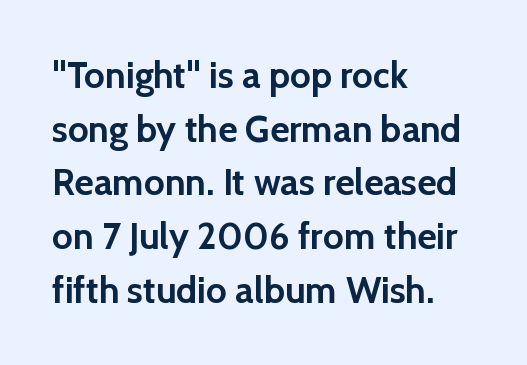
Q: Is the text bold? A: Yes.
Q: Is the text italic (slanted)? A: No, it is upright.
Q: Is the typeface a serif or a sans-serif typeface? A: Sans-serif.
Q: Is the text underlined? A: No.
Q: How is the paragraph aligned? A: Left-aligned.
Q: Is the spacing between letters normal or unusually wide? A: Normal.
Q: Is the spacing between lines tight, normal or loose? A: Normal.
Q: Width (condensed, normal, or wide)? A: Normal.
Q: x-height? A: Medium.
Q: Monospaced? A: No.
